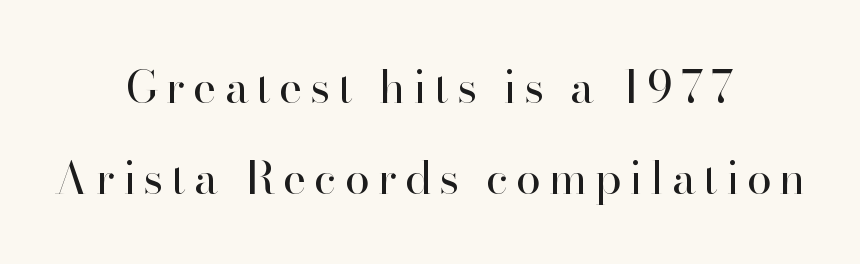
Q: Is the text bold? A: No.
Q: Is the text italic (slanted)? A: No, it is upright.
Q: Is the typeface a serif or a sans-serif typeface? A: Serif.
Q: Is the text underlined? A: No.
Q: How is the paragraph aligned? A: Centered.
Q: Is the spacing between lines tight, normal or loose? A: Loose.
Q: Width (condensed, normal, or wide)? A: Normal.
Q: Stroke contrast? A: High.
Q: x-height? A: Small.
Q: Monospaced? A: No.
